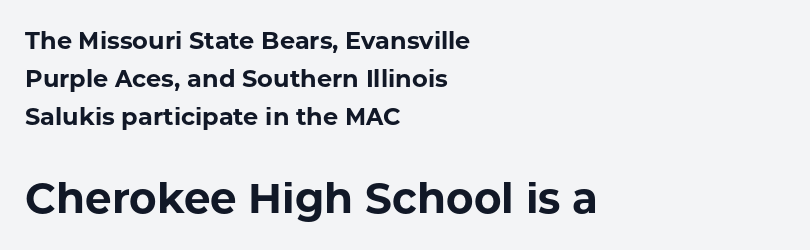
{"serif": "no", "italic": "no", "bold": "yes", "weight": "bold", "width": "normal", "stroke_contrast": "low", "x_height": "medium", "monospaced": "no", "underline": "no", "align": "left", "line_spacing": "normal", "line_spacing_ratio": 1.58, "letter_spacing": "normal", "letter_spacing_em": 0.0, "larger_block": "second", "size_ratio": 1.75, "glyph_px": 42}
